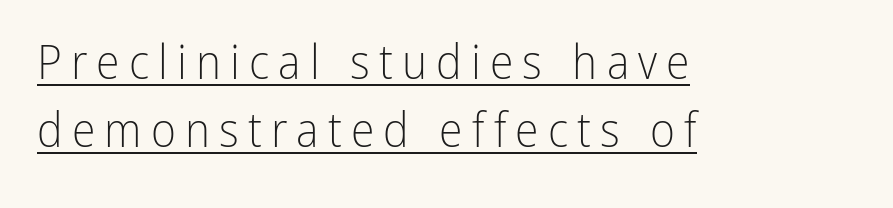
Q: Is the text bold? A: No.
Q: Is the text italic (slanted)? A: No, it is upright.
Q: Is the typeface a serif or a sans-serif typeface? A: Sans-serif.
Q: Is the text underlined? A: Yes.
Q: How is the paragraph aligned? A: Left-aligned.
Q: Is the spacing between lines tight, normal or loose? A: Normal.
Q: Width (condensed, normal, or wide)? A: Condensed.
Q: Stroke contrast? A: Low.
Q: x-height? A: Medium.
Q: Monospaced? A: No.
